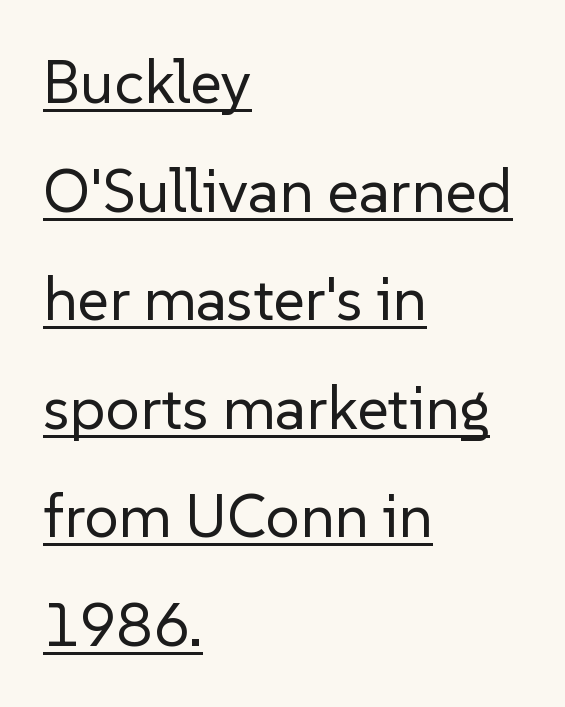
The image shows 61 px regular-weight sans-serif type, upright; set left-aligned, line spacing 1.78x, normal letter spacing, underlined; low stroke contrast and a medium x-height.
